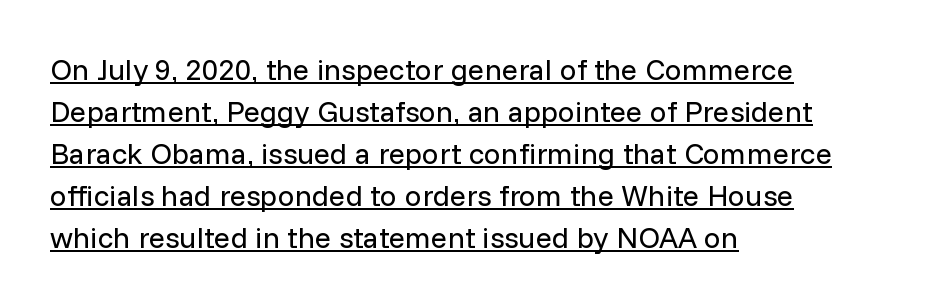
A normal amount of white space separates one row of letters from the next. In terms of posture, this sample is upright. Think of a printed novel: that variable character pitch is what you see here. Students, note that the glyphs here touch the page at normal intervals.
